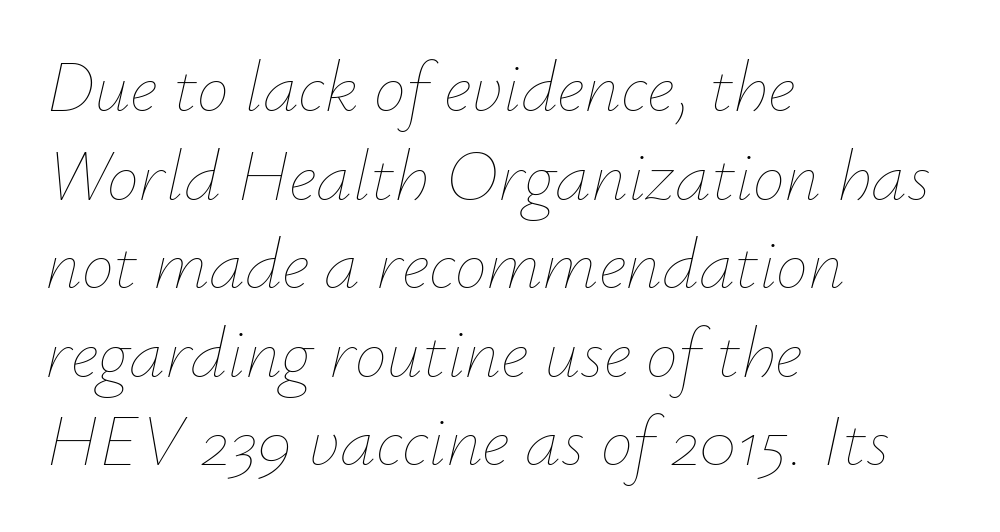
The face used here is proportionally spaced, like ordinary book or web type. The foot of each line stays bare and open. It's the slanting kind of type. Compared with a centered layout, this one pins lines to the left instead. Standard letterfit; no display-style spreading of the glyphs.
